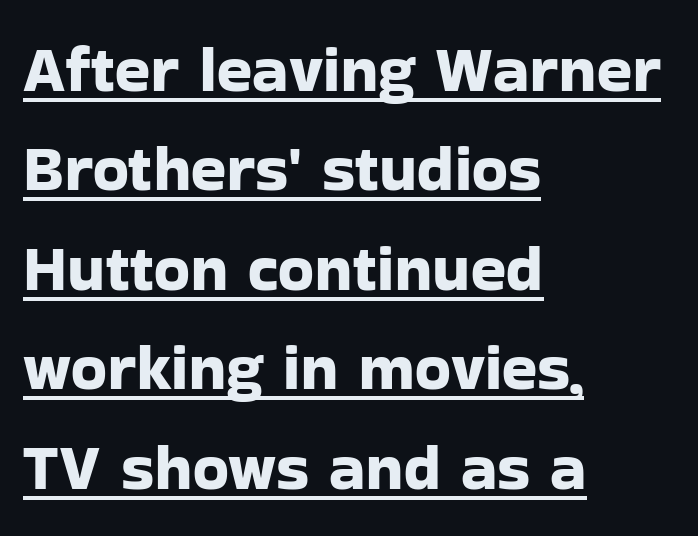
Q: Is the text italic (slanted)? A: No, it is upright.
Q: Is the typeface a serif or a sans-serif typeface? A: Sans-serif.
Q: Is the text underlined? A: Yes.
Q: How is the paragraph aligned? A: Left-aligned.
Q: Is the spacing between letters normal or unusually wide? A: Normal.
Q: Is the spacing between lines tight, normal or loose? A: Normal.
Q: Width (condensed, normal, or wide)? A: Normal.
Q: Stroke contrast? A: Low.
Q: x-height? A: Medium.
Q: Monospaced? A: No.
